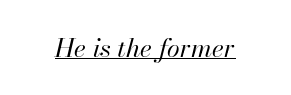
{"italic": "yes", "lean": "right", "slant_degrees": 13, "bold": "no", "underline": "yes", "letter_spacing": "normal", "letter_spacing_em": 0.0, "glyph_px": 26}
